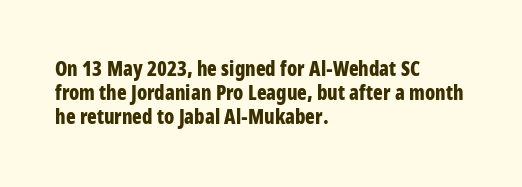
The image shows 20 px bold type, upright; set left-aligned, line spacing 1.21x, normal letter spacing, not underlined.
